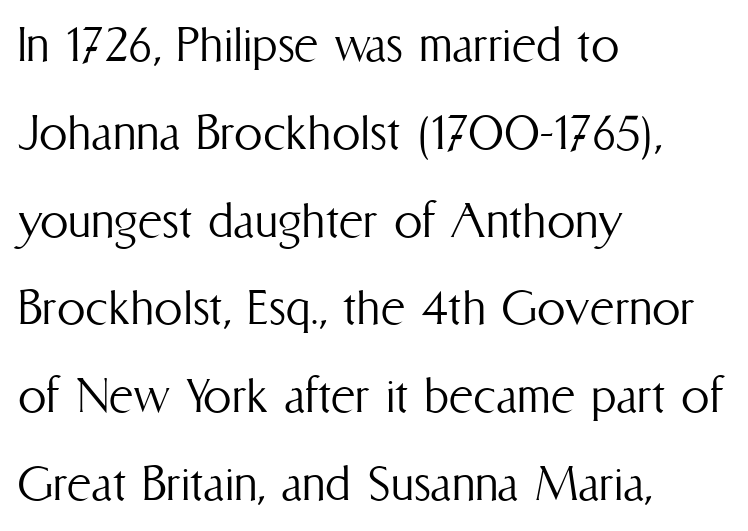
{"italic": "no", "bold": "no", "weight": "light", "width": "condensed", "stroke_contrast": "medium", "x_height": "medium", "monospaced": "no", "underline": "no", "align": "left", "line_spacing": "normal", "line_spacing_ratio": 1.54, "letter_spacing": "normal", "letter_spacing_em": 0.0, "glyph_px": 57}
